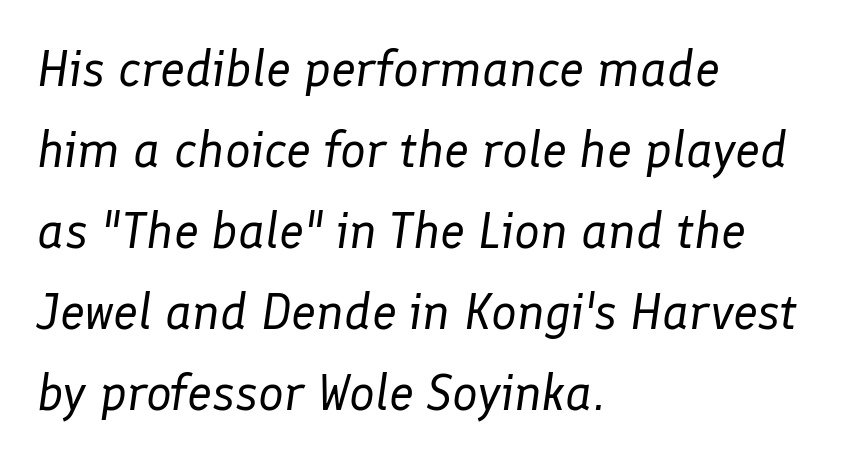
{"italic": "yes", "lean": "right", "slant_degrees": 8, "bold": "no", "weight": "regular", "width": "normal", "stroke_contrast": "low", "x_height": "medium", "monospaced": "no", "underline": "no", "align": "left", "line_spacing": "normal", "line_spacing_ratio": 1.59, "letter_spacing": "normal", "letter_spacing_em": 0.0, "glyph_px": 51}
